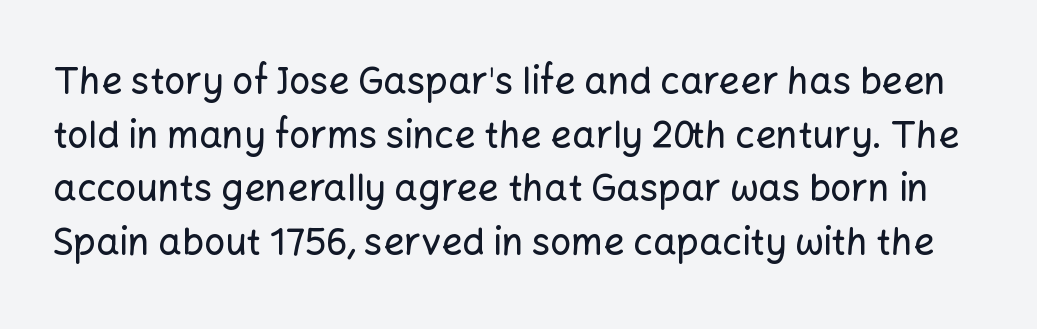
Q: Is the text italic (slanted)? A: No, it is upright.
Q: Is the typeface a serif or a sans-serif typeface? A: Sans-serif.
Q: Is the text underlined? A: No.
Q: Is the spacing between letters normal or unusually wide? A: Normal.
Q: Is the spacing between lines tight, normal or loose? A: Normal.
Q: Width (condensed, normal, or wide)? A: Normal.
Q: Stroke contrast? A: Low.
Q: x-height? A: Medium.
Q: Monospaced? A: No.
